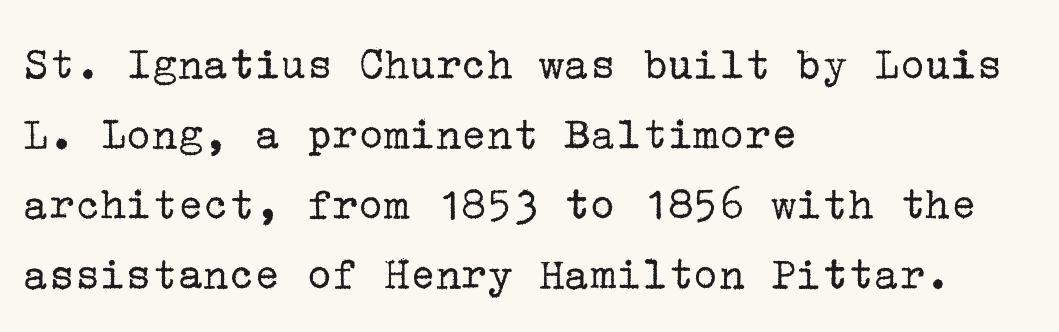
These lines stack with their left ends in a neat column. Is there any slant? The stems are plumb. The type is set solid horizontally, with unmodified tracking. The string is rendered with underlining switched off. This rendering employs a face with finishing strokes, i.e., a serif.
